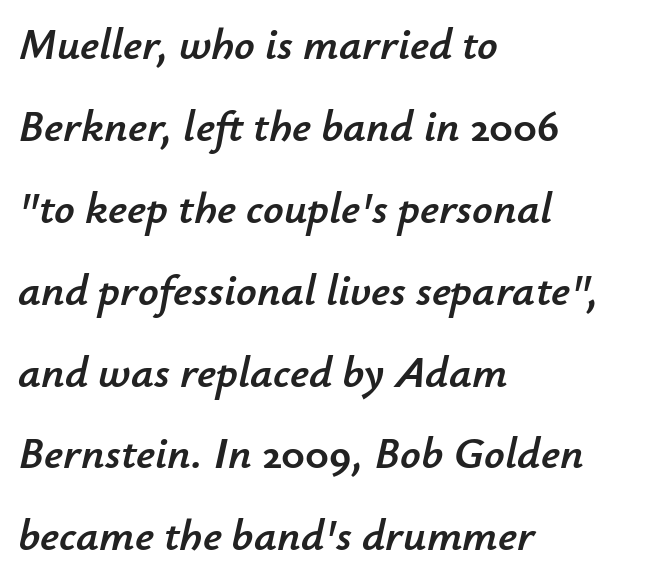
{"italic": "yes", "lean": "right", "slant_degrees": 12, "width": "normal", "stroke_contrast": "low", "x_height": "small", "monospaced": "no", "underline": "no", "align": "left", "line_spacing_ratio": 1.82, "letter_spacing": "normal", "letter_spacing_em": 0.0, "glyph_px": 45}
